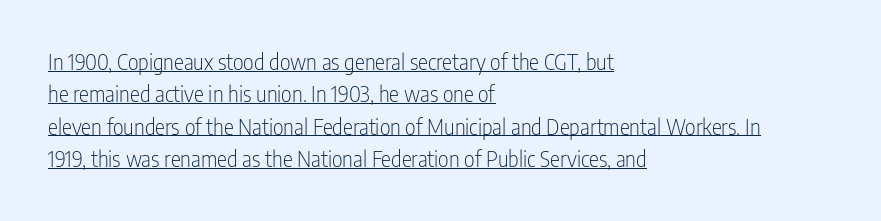
{"italic": "no", "bold": "no", "underline": "yes", "align": "left", "line_spacing": "normal", "line_spacing_ratio": 1.54, "letter_spacing": "normal", "letter_spacing_em": 0.0, "glyph_px": 21}
